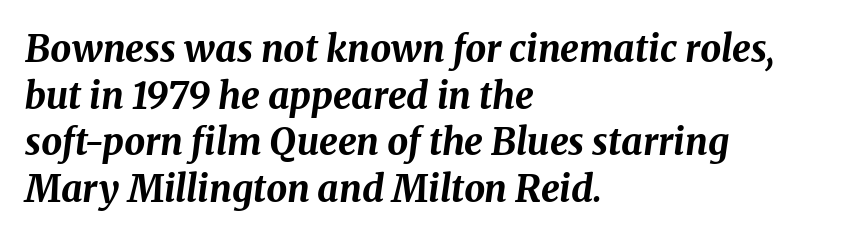
The whole block is typeset with a tilt. The rendering uses natural spacing where letterforms have individual widths. Each word holds together tightly as a unit, with standard inter-letter gaps. The glyphs are unaccompanied by any horizontal stroke below them. Whoever set this chose a conventional vertical rhythm.
